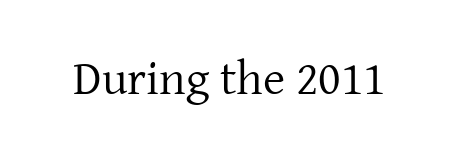
{"serif": "yes", "italic": "no", "bold": "no", "weight": "regular", "width": "normal", "stroke_contrast": "low", "x_height": "medium", "monospaced": "no", "underline": "no", "letter_spacing": "normal", "letter_spacing_em": 0.0, "glyph_px": 48}
